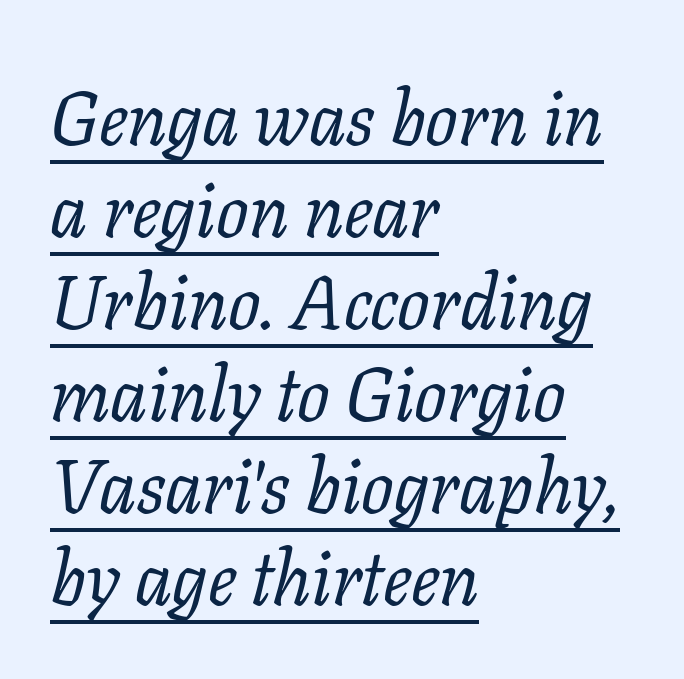
The image shows 76 px regular-weight serif type, italic (leaning right); set left-aligned, line spacing 1.21x, normal letter spacing, underlined; low stroke contrast and a medium x-height.
